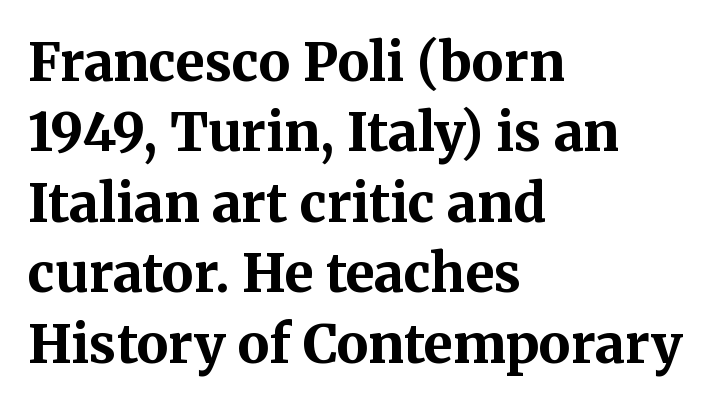
The image shows 53 px bold serif type, upright; set left-aligned, normal line spacing (1.33x), normal letter spacing, not underlined; medium stroke contrast and a medium x-height.
